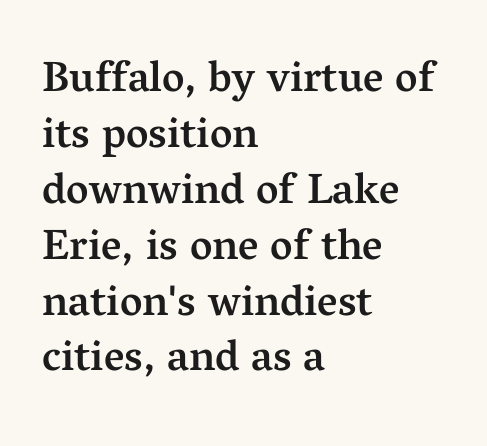
The image shows 43 px semibold serif type, upright; set left-aligned, normal line spacing (1.3x), normal letter spacing, not underlined; medium stroke contrast and a medium x-height.
